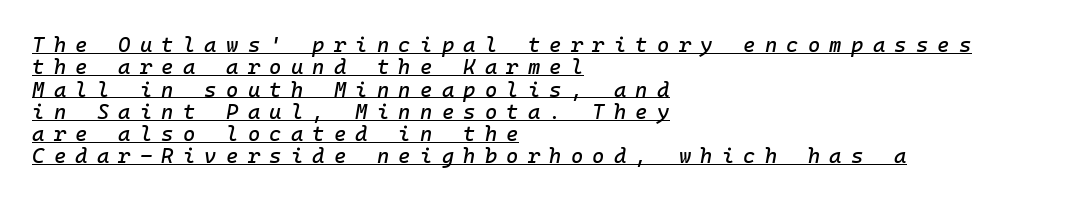
Summary of vertical rhythm: compact, with narrow interline spacing. A baseline rule has been typeset under these characters. Compared with a centered layout, this one pins lines to the left instead. Yep, that's italic — everything's leaning. You could only call the tracking loose — the letters float apart.
